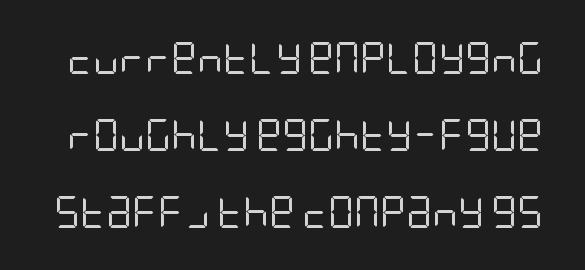
Q: Is the text bold? A: No.
Q: Is the text italic (slanted)? A: No, it is upright.
Q: Is the typeface a serif or a sans-serif typeface? A: Sans-serif.
Q: Is the text underlined? A: No.
Q: Is the spacing between letters normal or unusually wide? A: Normal.
Q: Is the spacing between lines tight, normal or loose? A: Loose.
Q: Width (condensed, normal, or wide)? A: Condensed.
Q: Stroke contrast? A: Low.
Q: x-height? A: Large.
